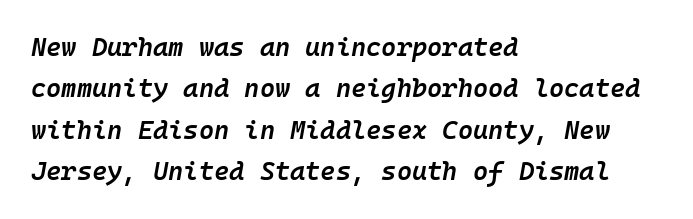
The image shows 26 px text type, italic (leaning right); set left-aligned, normal line spacing (1.59x), normal letter spacing, not underlined.
